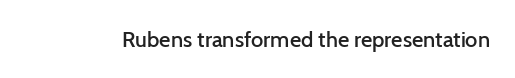
The image shows 22 px text type, upright; set normal letter spacing, not underlined.
